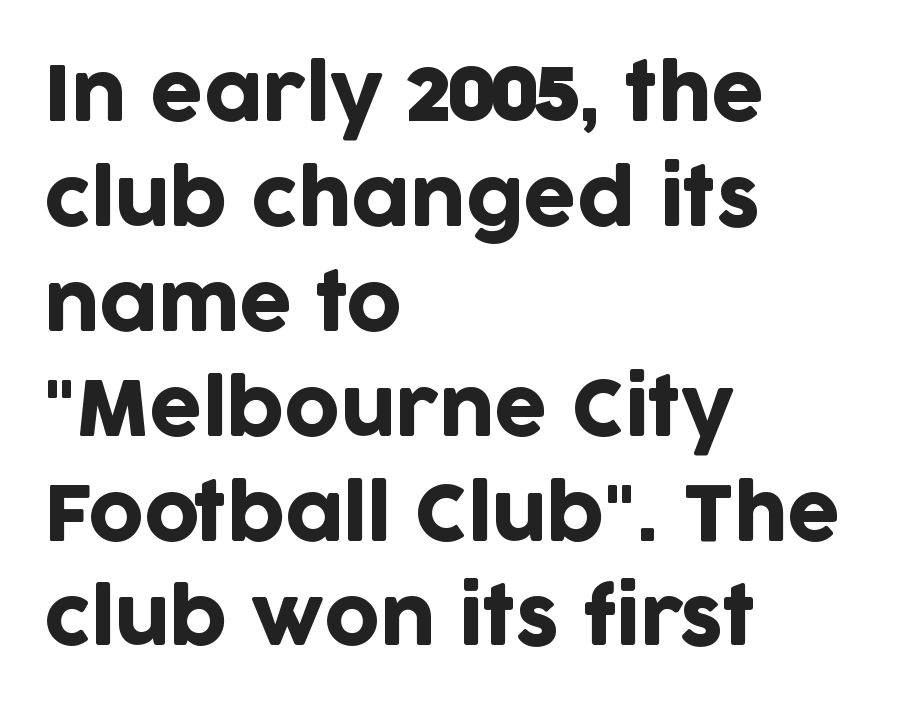
Q: Is the text italic (slanted)? A: No, it is upright.
Q: Is the typeface a serif or a sans-serif typeface? A: Sans-serif.
Q: Is the text underlined? A: No.
Q: How is the paragraph aligned? A: Left-aligned.
Q: Is the spacing between letters normal or unusually wide? A: Normal.
Q: Is the spacing between lines tight, normal or loose? A: Normal.
Q: Width (condensed, normal, or wide)? A: Normal.
Q: Stroke contrast? A: Low.
Q: x-height? A: Large.
Q: Monospaced? A: No.
